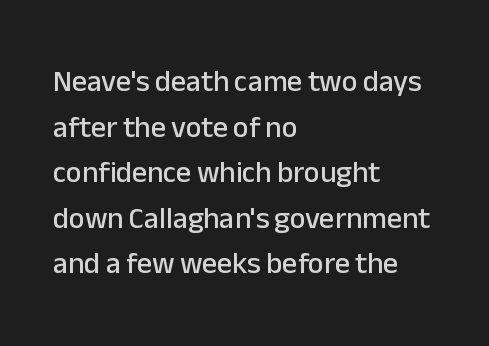
Line beginnings align vertically; line endings do not. The face used here is proportionally spaced, like ordinary book or web type. A normal amount of white space separates one row of letters from the next. Clear beneath every line of the passage. Students, note that the glyphs here touch the page at normal intervals. Font category for this specimen: sans-serif.
